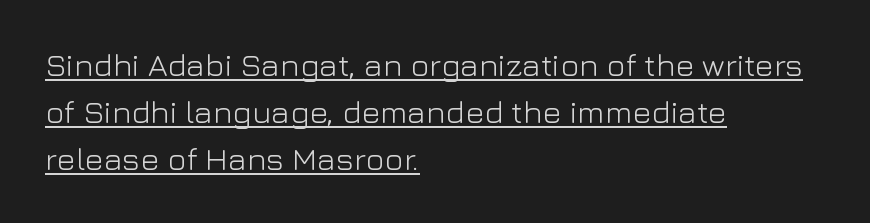
Q: Is the text bold? A: No.
Q: Is the text italic (slanted)? A: No, it is upright.
Q: Is the typeface a serif or a sans-serif typeface? A: Sans-serif.
Q: Is the text underlined? A: Yes.
Q: How is the paragraph aligned? A: Left-aligned.
Q: Is the spacing between letters normal or unusually wide? A: Normal.
Q: Is the spacing between lines tight, normal or loose? A: Normal.
Q: Width (condensed, normal, or wide)? A: Normal.
Q: Stroke contrast? A: Low.
Q: x-height? A: Medium.
Q: Monospaced? A: No.
